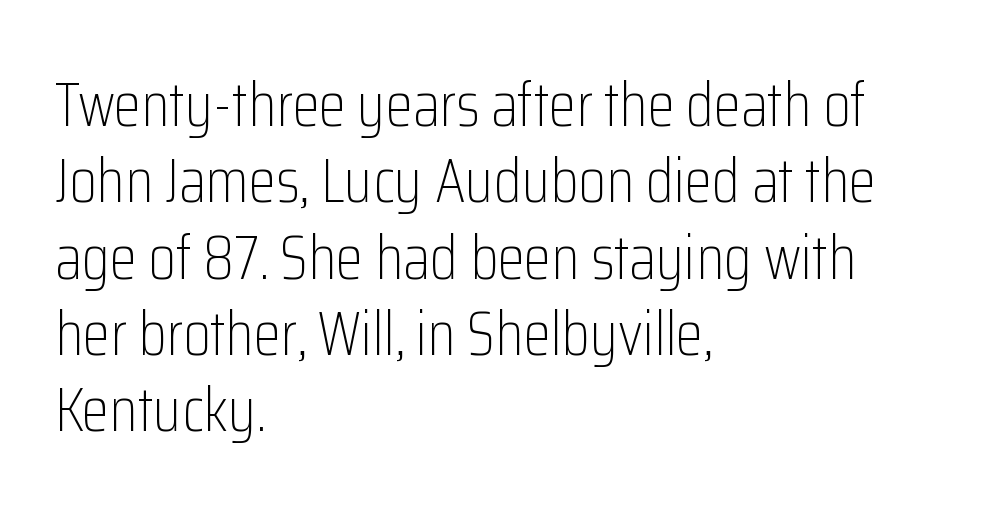
The letterforms sit shoulder to shoulder at normal distance. A roman cut, with each character standing at attention. The rendering uses natural spacing where letterforms have individual widths. Beneath every word, the page is bare. Counters stay open thanks to moderate or lighter strokes.
